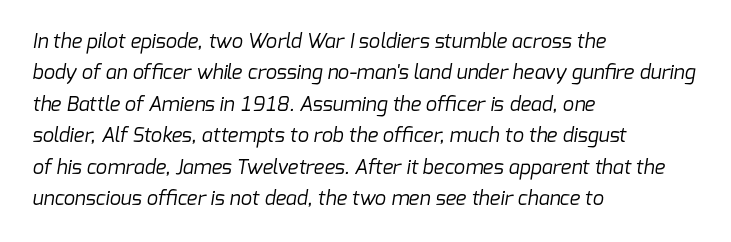
The image shows 20 px text type; set left-aligned, normal line spacing (1.57x), normal letter spacing, not underlined.
